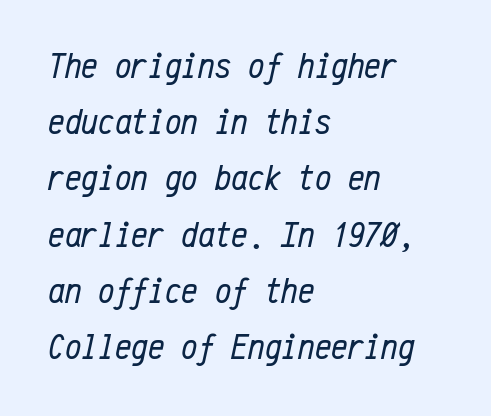
{"italic": "yes", "lean": "right", "slant_degrees": 12, "bold": "no", "weight": "regular", "width": "condensed", "stroke_contrast": "low", "x_height": "medium", "monospaced": "yes", "underline": "no", "align": "left", "line_spacing": "normal", "line_spacing_ratio": 1.52, "letter_spacing": "normal", "letter_spacing_em": 0.0, "glyph_px": 37}
